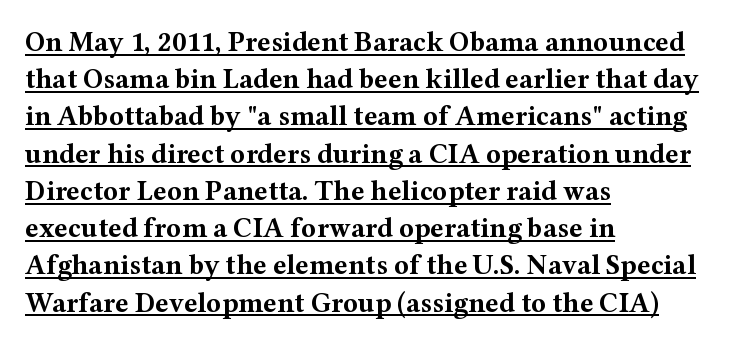
{"serif": "yes", "italic": "no", "bold": "yes", "weight": "bold", "width": "wide", "stroke_contrast": "medium", "x_height": "medium", "monospaced": "no", "underline": "yes", "align": "left", "line_spacing": "normal", "line_spacing_ratio": 1.33, "letter_spacing": "normal", "letter_spacing_em": 0.0, "glyph_px": 28}
